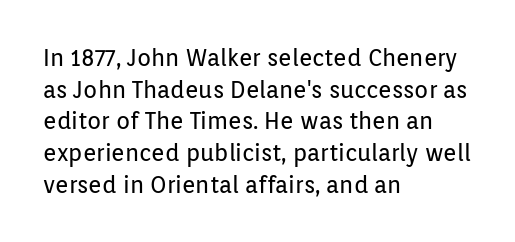
A roman cut, with each character standing at attention. Line spacing here is normal. The text block is weighted toward the left margin, trailing off unevenly rightward. Lines of text with bare space underneath. Nothing unusual about the tracking: characters are spaced as the font intends. A quiet, ordinary-to-light weight characterises the typeface.
